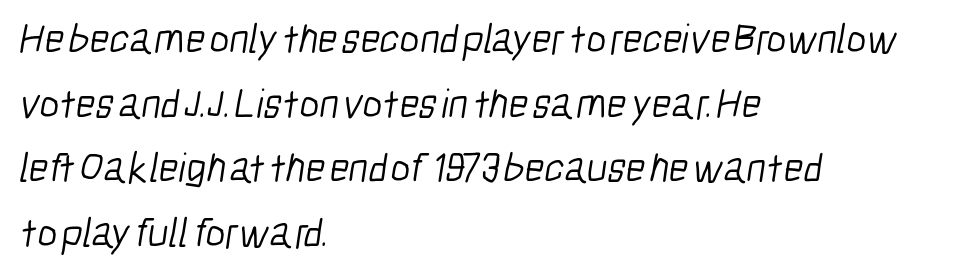
{"serif": "no", "bold": "no", "weight": "light", "width": "condensed", "stroke_contrast": "low", "x_height": "medium", "monospaced": "no", "underline": "no", "align": "left", "line_spacing": "normal", "line_spacing_ratio": 1.54, "letter_spacing": "normal", "letter_spacing_em": 0.0, "glyph_px": 42}
